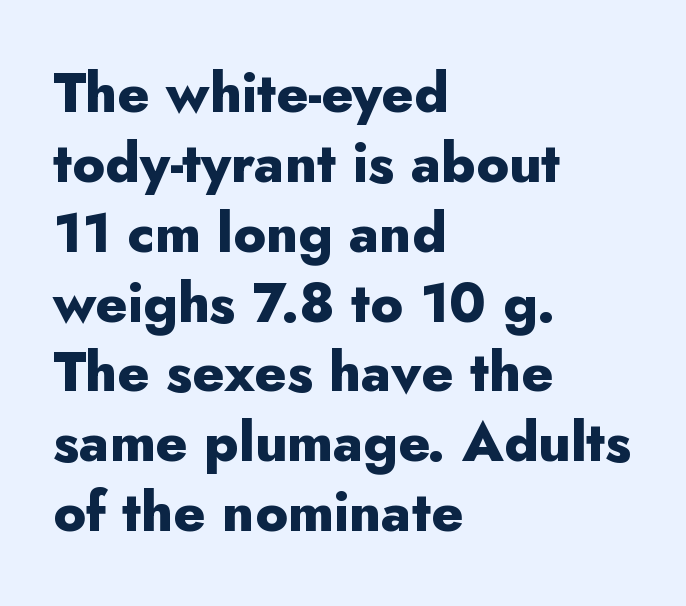
Which margin do the lines hug? The left one — the right edge is uneven. The rendering uses a bold face; every stroke is thick and dark. Serif or sans? Sans — the stroke terminals are bare. In terms of letterspacing, this is plain default setting. The type sits square on the baseline with zero lean.
